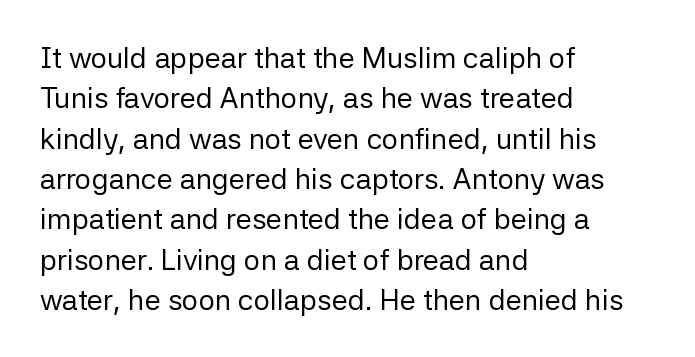
The type is set solid horizontally, with unmodified tracking. The axis of the letterforms is exactly vertical. The letters advance in unequal steps, a hallmark of proportional type. Stroke thickness stays within the range of a standard reading face or lighter. Quick note: interline space is typical.
